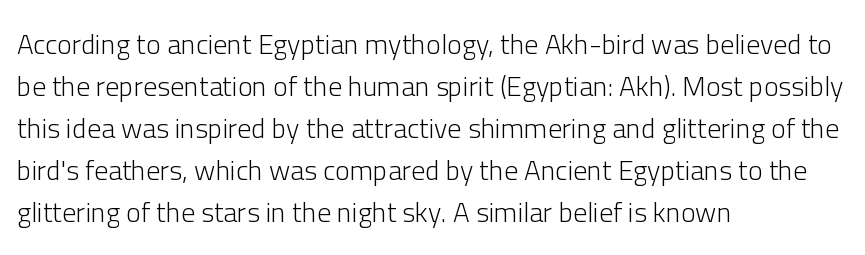
{"serif": "no", "italic": "no", "bold": "no", "weight": "light", "width": "normal", "stroke_contrast": "low", "x_height": "medium", "monospaced": "no", "underline": "no", "align": "left", "line_spacing": "normal", "line_spacing_ratio": 1.5, "letter_spacing": "normal", "letter_spacing_em": 0.0, "glyph_px": 28}
